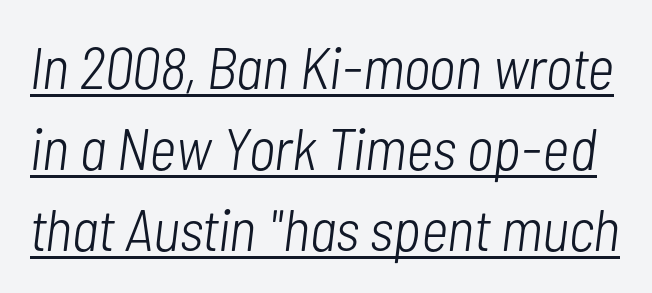
{"italic": "yes", "lean": "right", "slant_degrees": 7, "bold": "no", "weight": "light", "width": "condensed", "stroke_contrast": "low", "x_height": "medium", "monospaced": "no", "underline": "yes", "line_spacing": "normal", "line_spacing_ratio": 1.37, "letter_spacing": "normal", "letter_spacing_em": 0.0, "glyph_px": 59}
